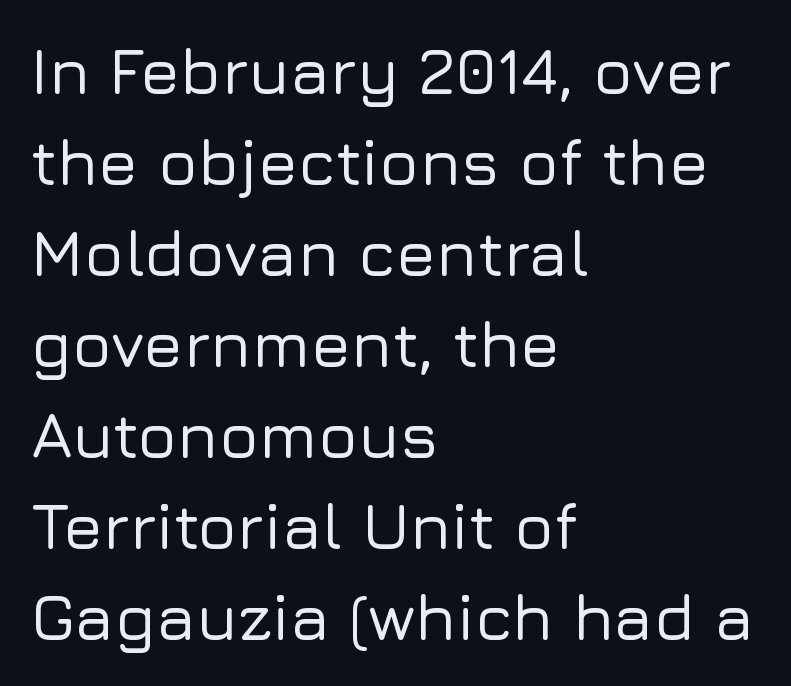
{"serif": "no", "italic": "no", "width": "normal", "stroke_contrast": "low", "x_height": "medium", "monospaced": "no", "underline": "no", "align": "left", "line_spacing": "normal", "line_spacing_ratio": 1.4, "letter_spacing": "normal", "letter_spacing_em": 0.0, "glyph_px": 65}
